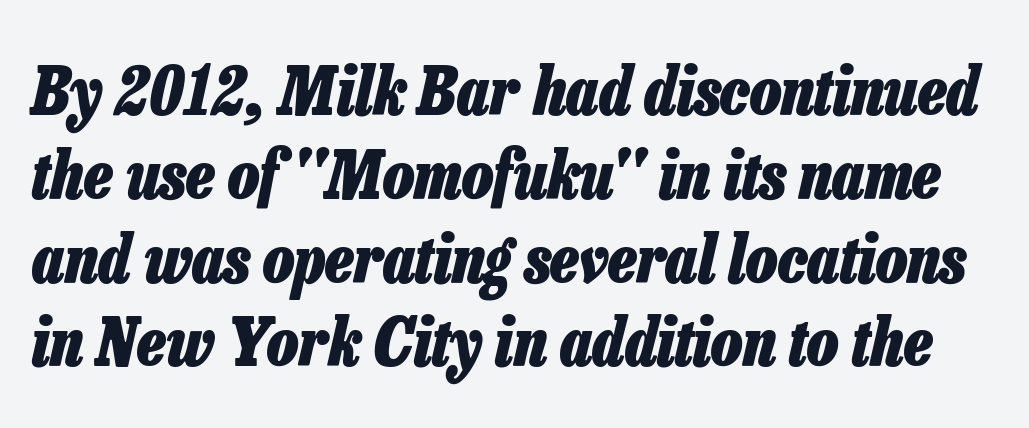
Q: Is the text bold? A: Yes.
Q: Is the text italic (slanted)? A: Yes, it leans right by about 13 degrees.
Q: Is the text underlined? A: No.
Q: Is the spacing between letters normal or unusually wide? A: Normal.
Q: Is the spacing between lines tight, normal or loose? A: Normal.
Q: Width (condensed, normal, or wide)? A: Condensed.
Q: Stroke contrast? A: Low.
Q: x-height? A: Medium.
Q: Monospaced? A: No.
